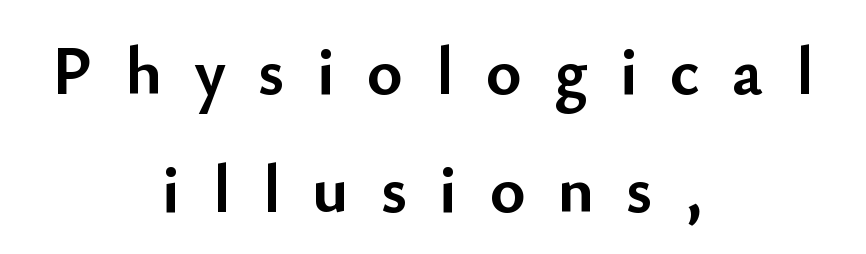
The image shows 68 px semibold sans-serif type, upright; set centered, line spacing 1.73x, unusually wide letter spacing (+0.47 em), not underlined; low stroke contrast and a small x-height.
